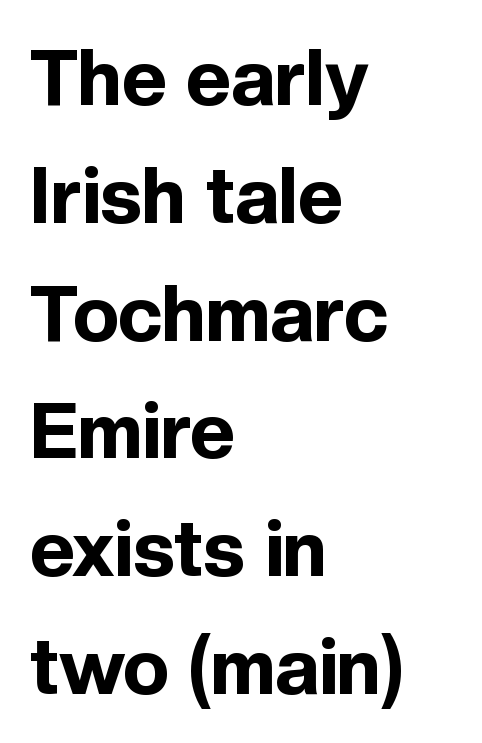
Line spacing here is normal. Plain, unruled lines of type. Designer's note — italics off, roman on. On the weight axis this lands at bold, roughly 700. Looks like regular typesetting: each glyph gets only the width it needs.
